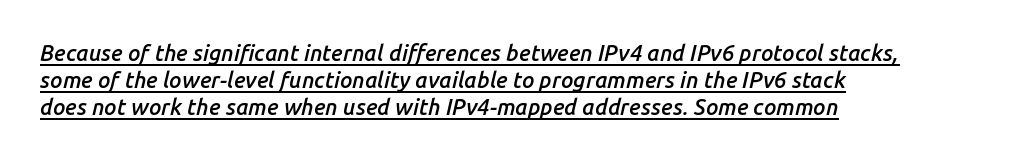
Q: Is the text bold? A: Semi-bold.
Q: Is the text italic (slanted)? A: Yes, it leans right by about 14 degrees.
Q: Is the text underlined? A: Yes.
Q: How is the paragraph aligned? A: Left-aligned.
Q: Is the spacing between letters normal or unusually wide? A: Normal.
